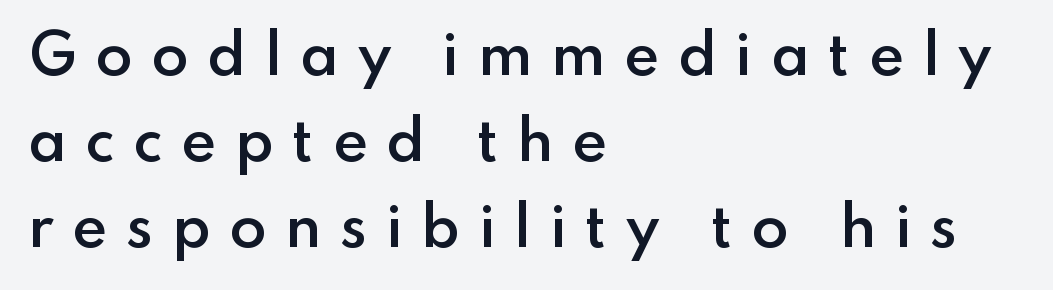
The image shows 54 px semibold sans-serif type, upright; set left-aligned, normal line spacing (1.59x), unusually wide letter spacing (+0.34 em), not underlined; low stroke contrast and a small x-height.
